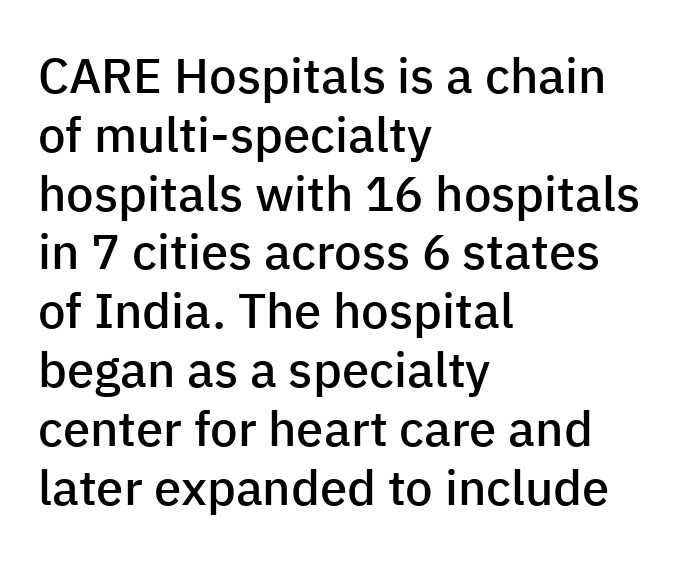
Q: Is the text bold? A: Semi-bold.
Q: Is the text italic (slanted)? A: No, it is upright.
Q: Is the typeface a serif or a sans-serif typeface? A: Sans-serif.
Q: Is the text underlined? A: No.
Q: How is the paragraph aligned? A: Left-aligned.
Q: Is the spacing between letters normal or unusually wide? A: Normal.
Q: Width (condensed, normal, or wide)? A: Normal.
Q: Stroke contrast? A: Low.
Q: x-height? A: Medium.
Q: Monospaced? A: No.
